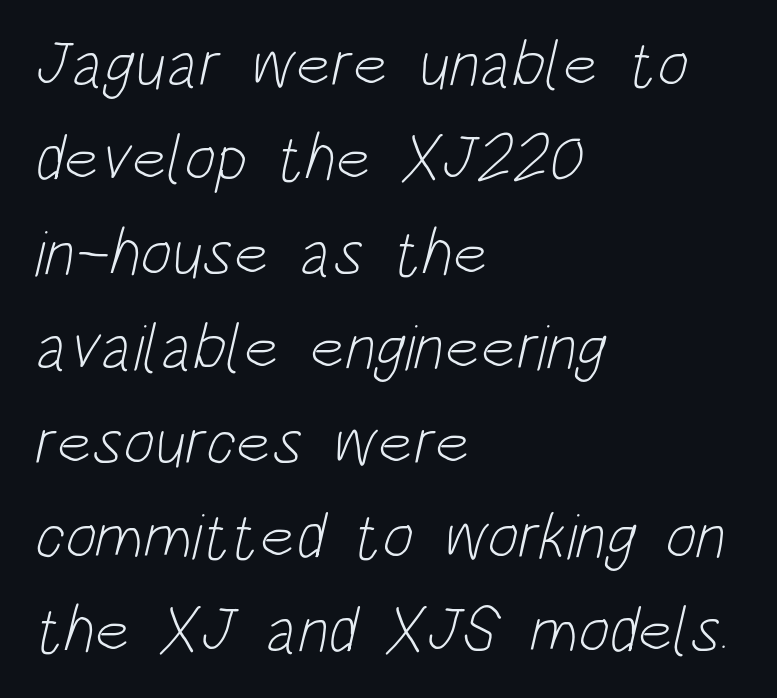
The foot of each line stays bare and open. Compared with a centered layout, this one pins lines to the left instead. The letters sit at their default tracking, neither squeezed nor spread. Weight class: somewhere from thin through regular. Does the type have serifs? No, each stem ends abruptly. This sample has the flowing, uneven cadence of proportional lettering.
